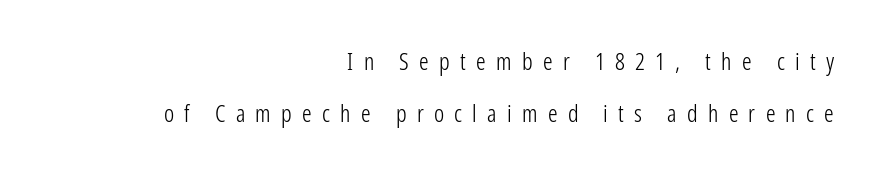
The paragraph shown leans on its right margin. The baseline area is clear. Nope, not italic — everything's standing straight. Baseline-to-baseline distance is far greater than the letter height. The strokes are not fattened; the text isn't bold. Observe the wide spacing: letters keep a clear distance from each other.
